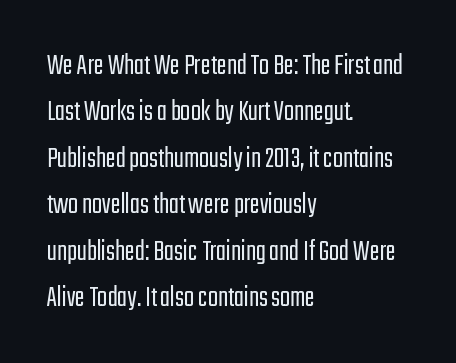
Q: Is the text bold? A: No.
Q: Is the text italic (slanted)? A: No, it is upright.
Q: Is the typeface a serif or a sans-serif typeface? A: Sans-serif.
Q: Is the text underlined? A: No.
Q: How is the paragraph aligned? A: Left-aligned.
Q: Is the spacing between letters normal or unusually wide? A: Normal.
Q: Is the spacing between lines tight, normal or loose? A: Normal.
Q: Width (condensed, normal, or wide)? A: Condensed.
Q: Stroke contrast? A: Low.
Q: x-height? A: Medium.
Q: Monospaced? A: No.
